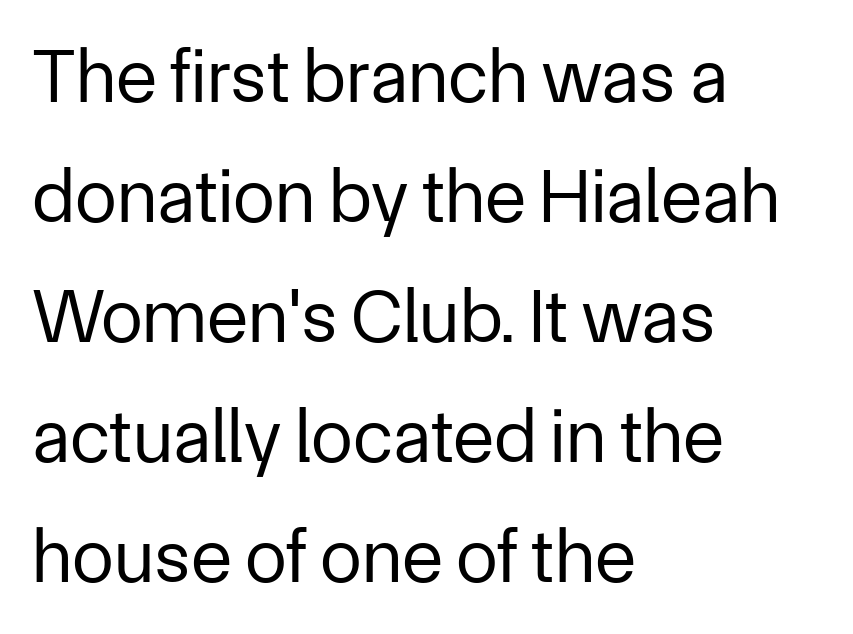
The image shows 76 px regular-weight sans-serif type, upright; set left-aligned, normal line spacing (1.58x), normal letter spacing, not underlined; low stroke contrast and a medium x-height.
